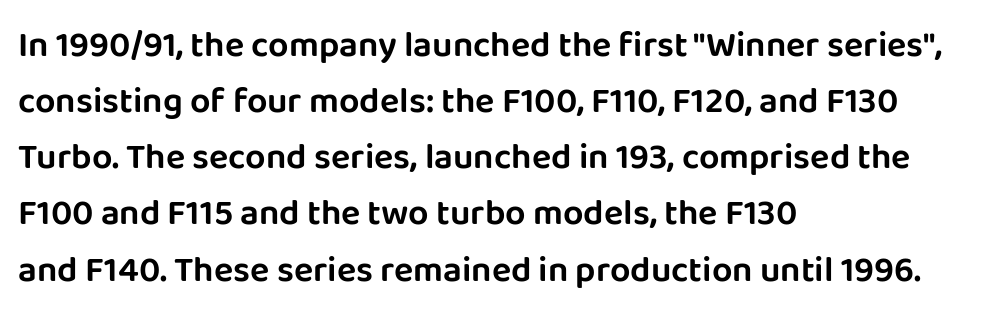
The image shows 36 px sans-serif type, upright; set left-aligned, normal line spacing (1.56x), normal letter spacing, not underlined; low stroke contrast and a large x-height.
